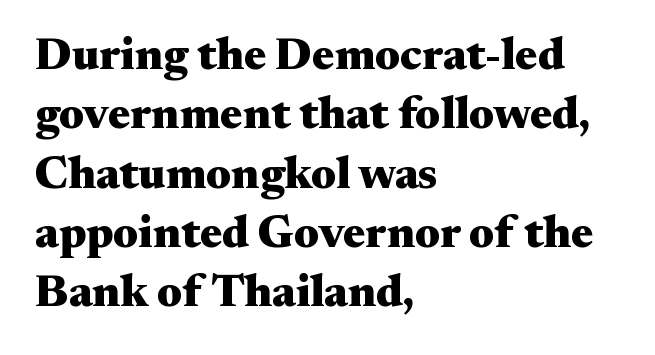
{"serif": "yes", "italic": "no", "bold": "yes", "weight": "heavy", "width": "wide", "stroke_contrast": "medium", "x_height": "small", "monospaced": "no", "underline": "no", "align": "left", "line_spacing": "normal", "line_spacing_ratio": 1.29, "letter_spacing": "normal", "letter_spacing_em": 0.0, "glyph_px": 46}
